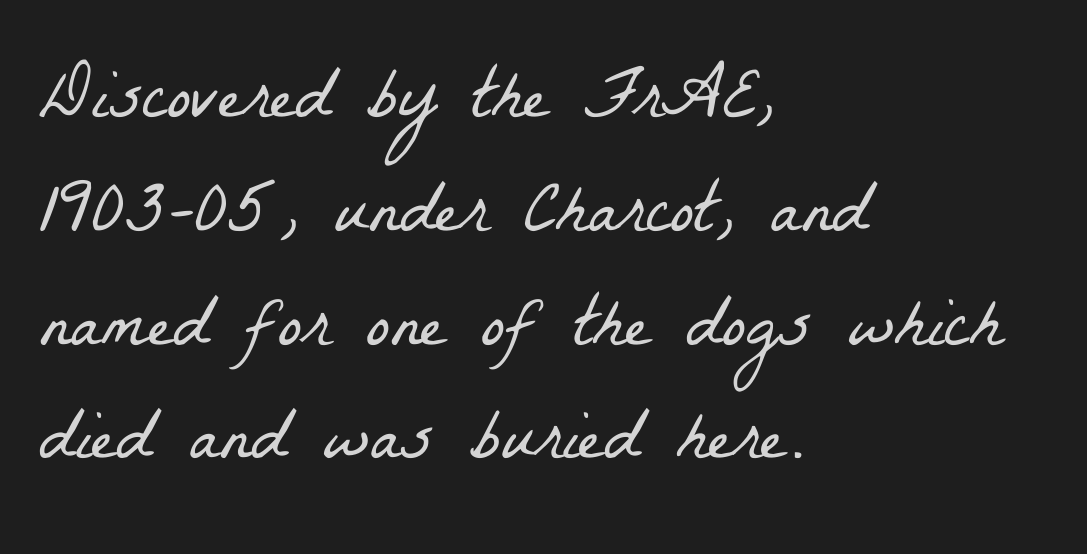
The image shows 72 px light, condensed serif type; set left-aligned, normal line spacing (1.58x), normal letter spacing, not underlined; low stroke contrast and a medium x-height.
